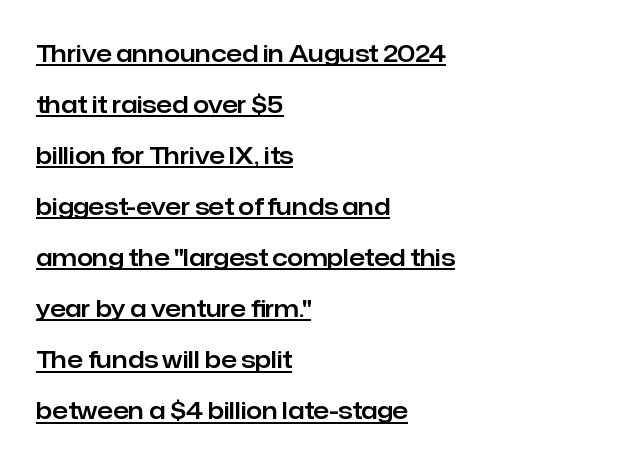
Q: Is the text italic (slanted)? A: No, it is upright.
Q: Is the text underlined? A: Yes.
Q: How is the paragraph aligned? A: Left-aligned.
Q: Is the spacing between letters normal or unusually wide? A: Normal.
Q: Is the spacing between lines tight, normal or loose? A: Loose.
